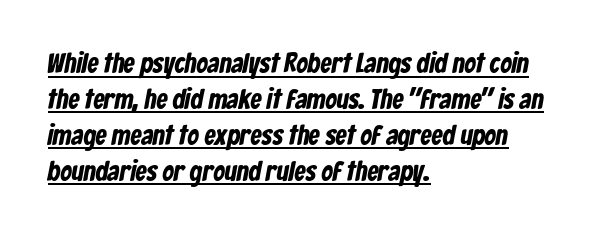
No feet cap the strokes, marking this as sans-serif type. Compared with a centered layout, this one pins lines to the left instead. Here the designer chose a conventional face with non-uniform glyph widths. Reading down the column, the eye jumps a familiar distance to each next line.
